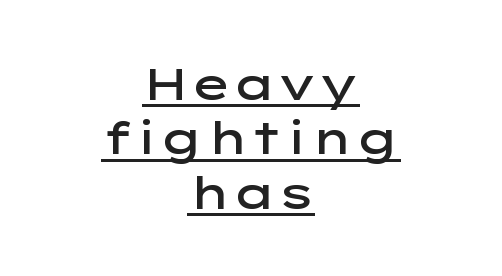
{"serif": "no", "italic": "no", "bold": "semi", "weight": "semibold", "width": "wide", "stroke_contrast": "low", "x_height": "medium", "monospaced": "no", "underline": "yes", "align": "center", "line_spacing_ratio": 1.21, "letter_spacing": "normal", "letter_spacing_em": 0.0, "glyph_px": 45}
